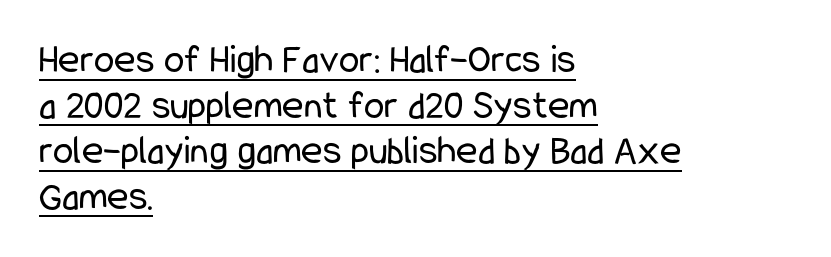
Q: Is the text bold? A: No.
Q: Is the text italic (slanted)? A: No, it is upright.
Q: Is the typeface a serif or a sans-serif typeface? A: Sans-serif.
Q: Is the text underlined? A: Yes.
Q: How is the paragraph aligned? A: Left-aligned.
Q: Is the spacing between letters normal or unusually wide? A: Normal.
Q: Is the spacing between lines tight, normal or loose? A: Tight.
Q: Width (condensed, normal, or wide)? A: Condensed.
Q: Stroke contrast? A: Low.
Q: x-height? A: Medium.
Q: Monospaced? A: No.
